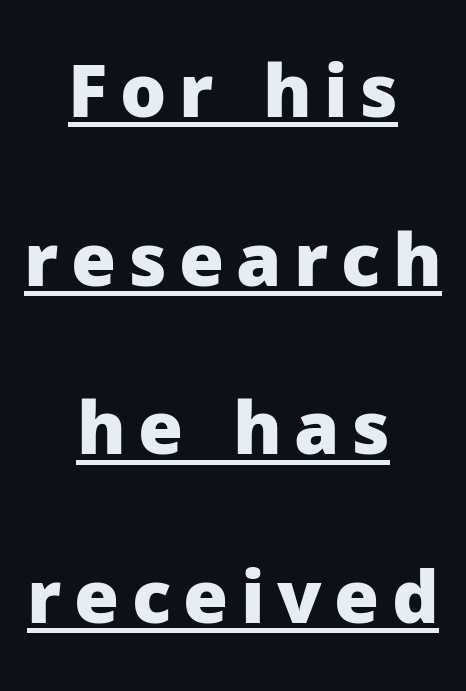
Q: Is the text bold? A: Yes.
Q: Is the text italic (slanted)? A: No, it is upright.
Q: Is the typeface a serif or a sans-serif typeface? A: Sans-serif.
Q: Is the text underlined? A: Yes.
Q: How is the paragraph aligned? A: Centered.
Q: Is the spacing between lines tight, normal or loose? A: Loose.
Q: Width (condensed, normal, or wide)? A: Normal.
Q: Stroke contrast? A: Low.
Q: x-height? A: Medium.
Q: Monospaced? A: No.
